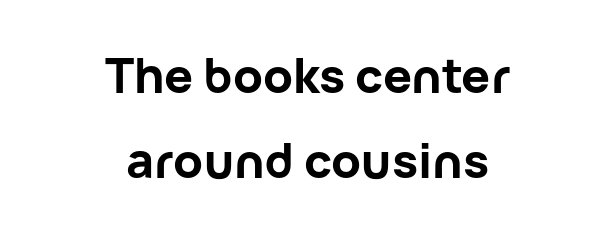
Q: Is the text bold? A: Yes.
Q: Is the text italic (slanted)? A: No, it is upright.
Q: Is the typeface a serif or a sans-serif typeface? A: Sans-serif.
Q: Is the text underlined? A: No.
Q: How is the paragraph aligned? A: Centered.
Q: Is the spacing between letters normal or unusually wide? A: Normal.
Q: Width (condensed, normal, or wide)? A: Normal.
Q: Stroke contrast? A: Low.
Q: x-height? A: Medium.
Q: Monospaced? A: No.
